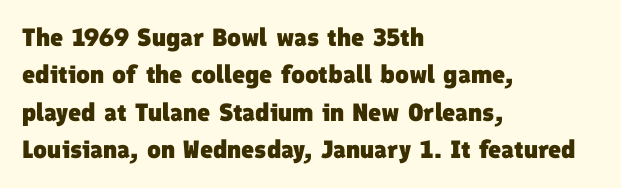
Q: Is the text bold? A: Yes.
Q: Is the text underlined? A: No.
Q: How is the paragraph aligned? A: Left-aligned.
Q: Is the spacing between letters normal or unusually wide? A: Normal.
Q: Is the spacing between lines tight, normal or loose? A: Normal.
